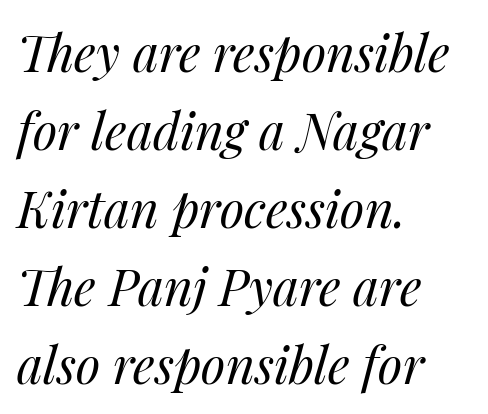
Q: Is the text bold? A: No.
Q: Is the text italic (slanted)? A: Yes, it leans right by about 14 degrees.
Q: Is the text underlined? A: No.
Q: How is the paragraph aligned? A: Left-aligned.
Q: Is the spacing between letters normal or unusually wide? A: Normal.
Q: Is the spacing between lines tight, normal or loose? A: Normal.
Q: Width (condensed, normal, or wide)? A: Normal.
Q: Stroke contrast? A: Medium.
Q: x-height? A: Medium.
Q: Monospaced? A: No.
